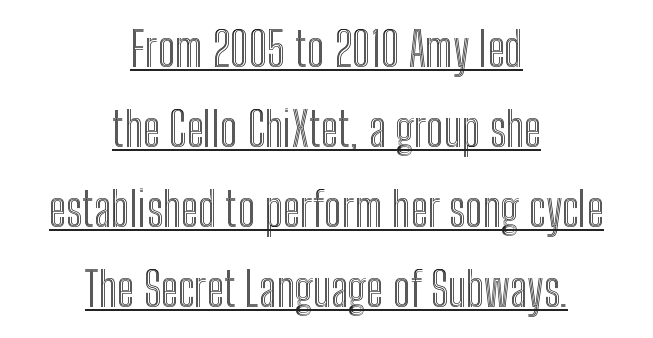
The image shows 47 px condensed type, upright; set centered, normal line spacing (1.7x), normal letter spacing, underlined; a medium x-height.
